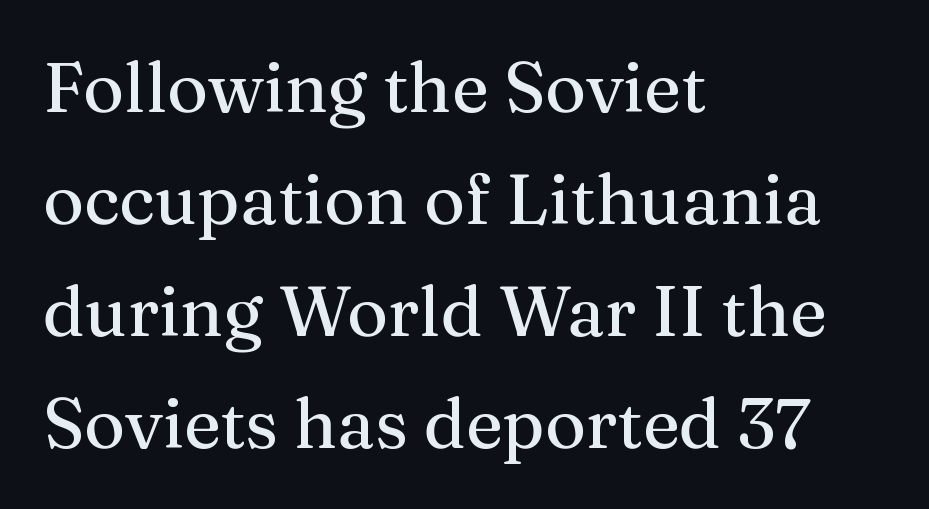
Is this a fixed-width face? No — the glyphs have proportional, varying widths. You can tell from the footed stems that serif type was used. The paragraph shown leans on its left margin. It's the straight-up-and-down kind of type. The specimen omits any rule beneath the text block's lines. Summary of vertical rhythm: regular, with standard interline spacing.
